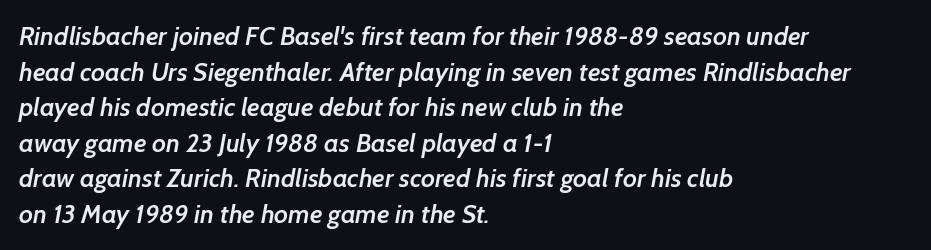
The space between consecutive lines is moderate. Summary of weight: moderately heavy, a semibold. In terms of letterspacing, this is plain default setting. Rule under the text: the space is simply empty. Caption: multi-line text, flush left, ragged right.
